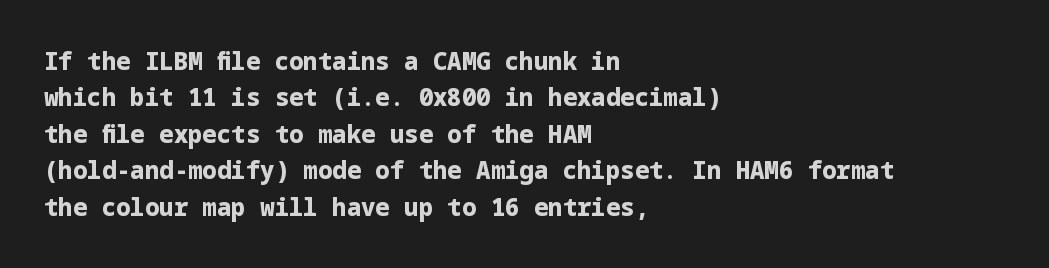
{"italic": "no", "bold": "yes", "underline": "no", "align": "left", "line_spacing": "normal", "line_spacing_ratio": 1.52, "letter_spacing": "normal", "letter_spacing_em": 0.0, "glyph_px": 24}
